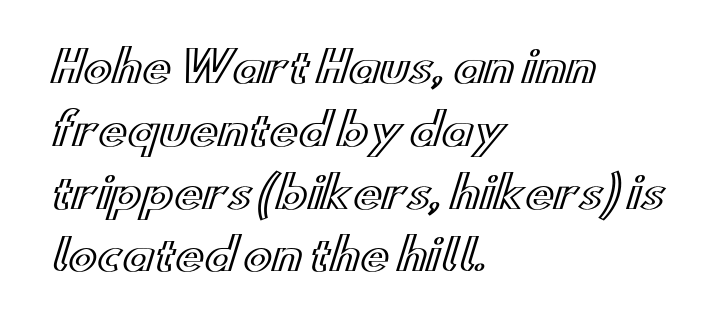
{"width": "wide", "x_height": "small", "monospaced": "no", "underline": "no", "align": "left", "line_spacing": "normal", "line_spacing_ratio": 1.46, "letter_spacing": "normal", "letter_spacing_em": 0.0, "glyph_px": 43}
